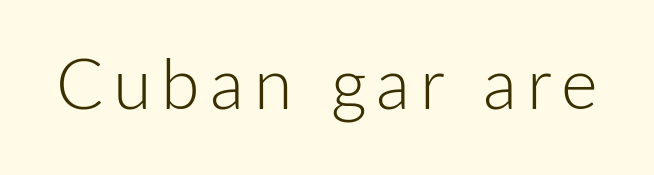
{"serif": "no", "italic": "no", "bold": "no", "weight": "light", "width": "normal", "stroke_contrast": "low", "x_height": "medium", "monospaced": "no", "underline": "no", "glyph_px": 70}
